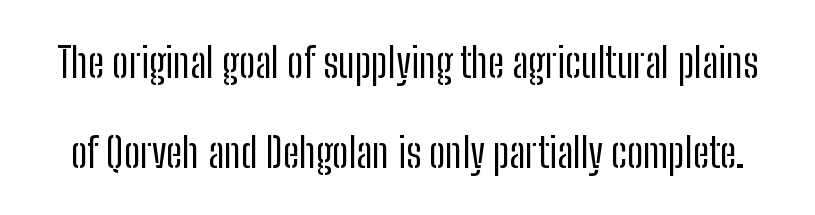
{"serif": "no", "italic": "no", "bold": "no", "weight": "regular", "width": "condensed", "stroke_contrast": "low", "x_height": "medium", "monospaced": "no", "underline": "no", "line_spacing": "loose", "line_spacing_ratio": 2.2, "letter_spacing": "normal", "letter_spacing_em": 0.0, "glyph_px": 41}
